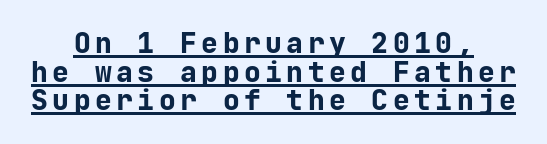
The image shows 28 px bold sans-serif type, upright, monospaced; set centered, tight line spacing (1.02x), underlined; low stroke contrast and a medium x-height.
